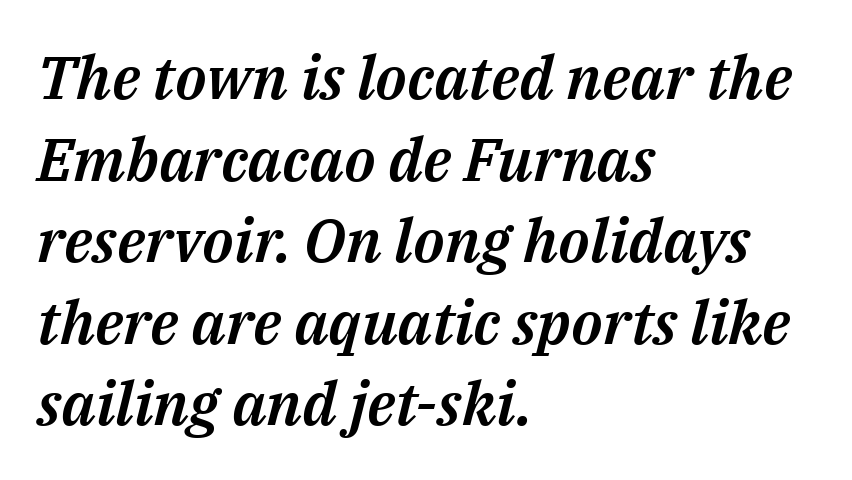
Q: Is the text italic (slanted)? A: Yes, it leans right by about 14 degrees.
Q: Is the text underlined? A: No.
Q: How is the paragraph aligned? A: Left-aligned.
Q: Is the spacing between letters normal or unusually wide? A: Normal.
Q: Is the spacing between lines tight, normal or loose? A: Normal.
Q: Width (condensed, normal, or wide)? A: Normal.
Q: Stroke contrast? A: Medium.
Q: x-height? A: Medium.
Q: Monospaced? A: No.
